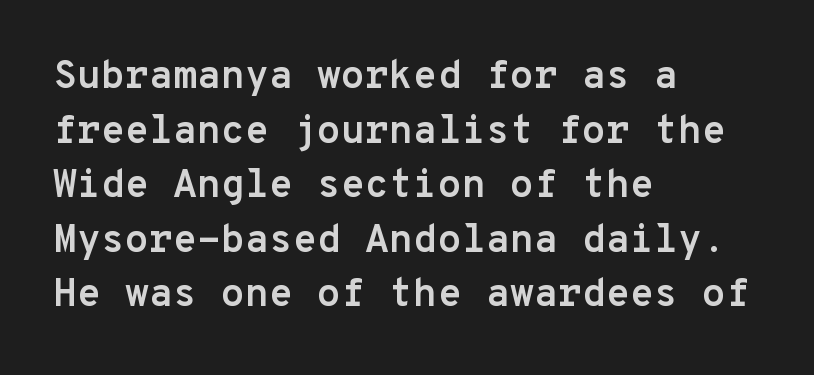
Q: Is the text bold? A: Yes.
Q: Is the text italic (slanted)? A: No, it is upright.
Q: Is the typeface a serif or a sans-serif typeface? A: Sans-serif.
Q: Is the text underlined? A: No.
Q: How is the paragraph aligned? A: Left-aligned.
Q: Is the spacing between letters normal or unusually wide? A: Normal.
Q: Is the spacing between lines tight, normal or loose? A: Normal.
Q: Width (condensed, normal, or wide)? A: Normal.
Q: Stroke contrast? A: Low.
Q: x-height? A: Medium.
Q: Monospaced? A: Yes.
